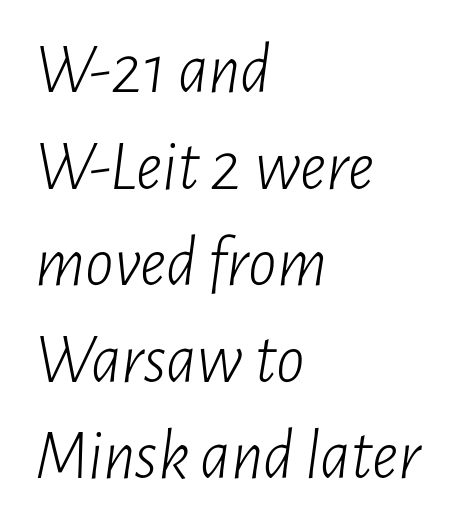
This sample is left-justified, so line endings fall wherever the words run out. Beneath every word, the page is bare. The space between consecutive lines is moderate. The line texture is even and compact thanks to regular tracking. Looks like regular typesetting: each glyph gets only the width it needs.
